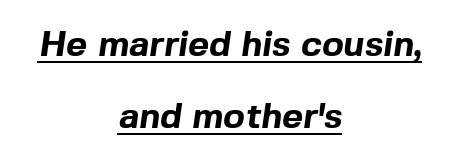
On the weight axis this lands at bold, roughly 700. Note: no serifs on the glyphs. The face used here is proportionally spaced, like ordinary book or web type. The typesetter has applied underlining to the passage shown. Airy leading.
